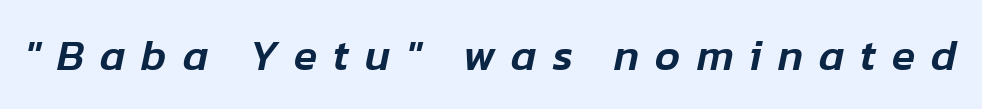
{"italic": "yes", "lean": "right", "slant_degrees": 12, "width": "normal", "stroke_contrast": "low", "x_height": "medium", "monospaced": "no", "underline": "no", "letter_spacing": "wide", "letter_spacing_em": 0.37, "glyph_px": 43}
